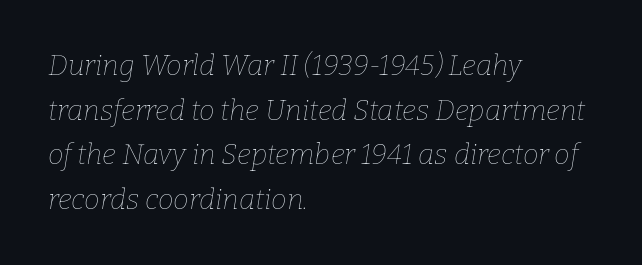
Inter-character spacing is left at the font's built-in metrics. Each row of text sits above clean, open space. Proportional: the letters do not fall into vertical columns. Compared with a typical body face, this is equally light or lighter still. Where is the straight margin? On the left. What's the leading like? Ordinary, nothing unusual.
